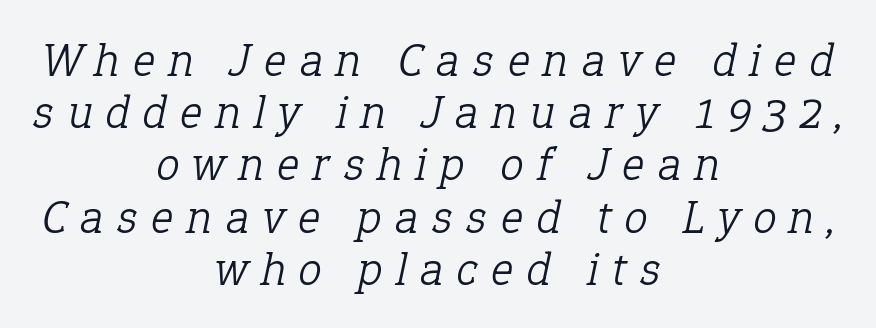
The image shows 47 px light serif type, italic (leaning right); set centered, tight line spacing (1.11x), unusually wide letter spacing (+0.29 em), not underlined; low stroke contrast and a medium x-height.
